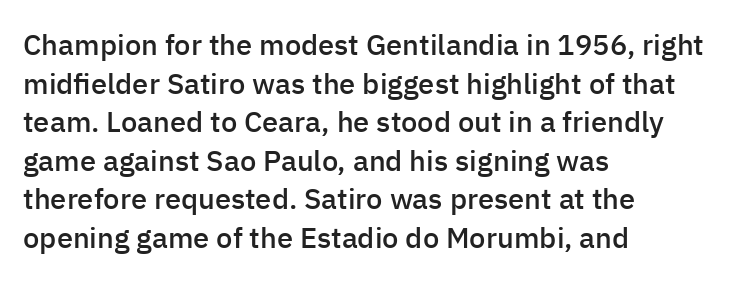
{"serif": "no", "italic": "no", "bold": "semi", "weight": "semibold", "width": "normal", "stroke_contrast": "low", "x_height": "medium", "monospaced": "no", "underline": "no", "align": "left", "line_spacing": "normal", "line_spacing_ratio": 1.33, "letter_spacing": "normal", "letter_spacing_em": 0.0, "glyph_px": 29}
